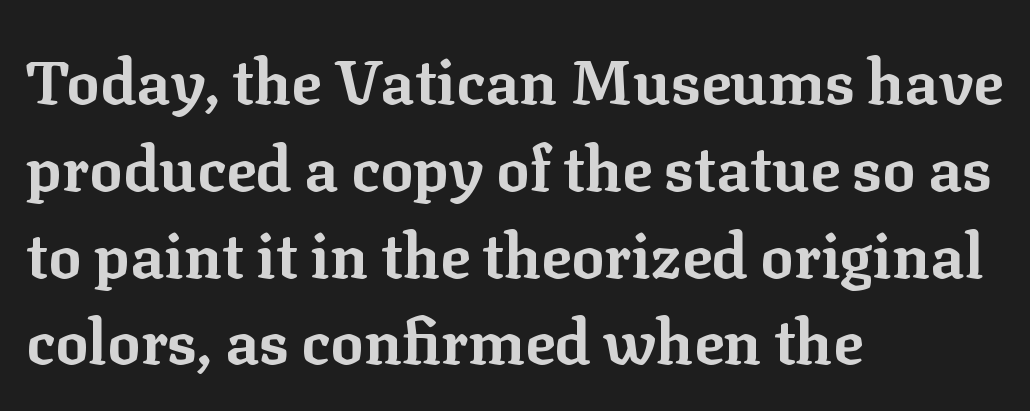
Q: Is the text bold? A: Yes.
Q: Is the text italic (slanted)? A: No, it is upright.
Q: Is the typeface a serif or a sans-serif typeface? A: Serif.
Q: Is the text underlined? A: No.
Q: How is the paragraph aligned? A: Left-aligned.
Q: Is the spacing between letters normal or unusually wide? A: Normal.
Q: Is the spacing between lines tight, normal or loose? A: Normal.
Q: Width (condensed, normal, or wide)? A: Normal.
Q: Stroke contrast? A: Low.
Q: x-height? A: Medium.
Q: Monospaced? A: No.
